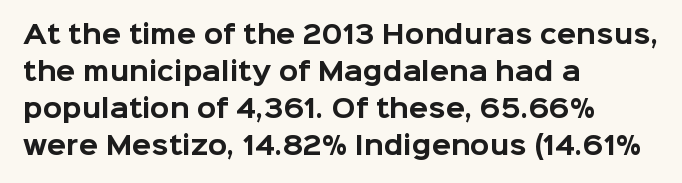
The image shows 25 px bold type, upright; set left-aligned, normal line spacing (1.48x), normal letter spacing, not underlined.
